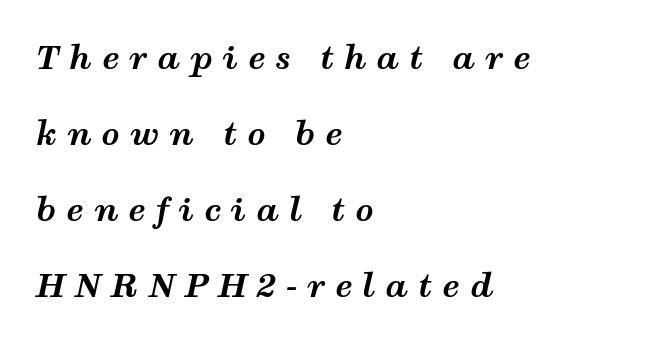
This sample uses an oblique cut, with every glyph tilted off the vertical. A dark, heavy texture on the line: the type is bold. All the whitespace from short lines collects on the right. The passage shown is typed in a proportional face where columns would drift. A great deal of white space separates one row of letters from the next. Type without underlining.
